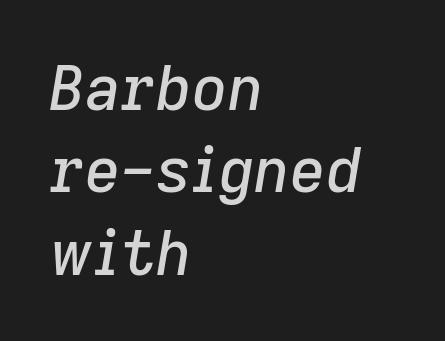
The text carries the slant typical of an italic or oblique font. Compared with a centered layout, this one pins lines to the left instead. Decoration check: the copy has no underline. The letters advance in unequal steps, a hallmark of proportional type. The passage shown has conventional tracking throughout.
